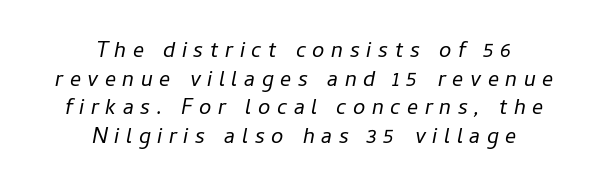
A normal amount of white space separates one row of letters from the next. This sample is center-justified, so both line endings float freely. The strokes carry an ordinary text weight at most. The space beneath each line is pristine and unruled.
